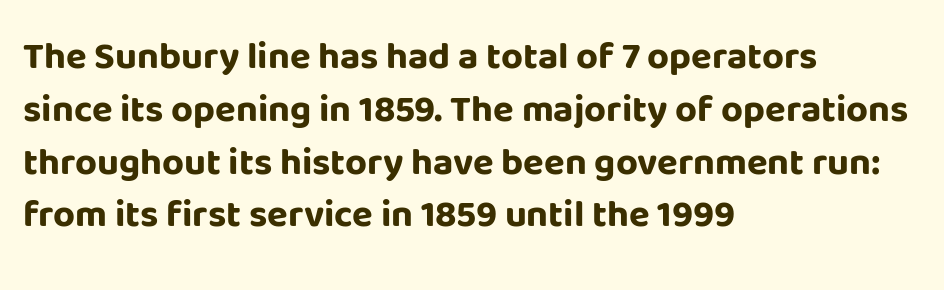
The image shows 38 px bold sans-serif type, upright; set left-aligned, normal line spacing (1.39x), normal letter spacing, not underlined; low stroke contrast and a large x-height.
